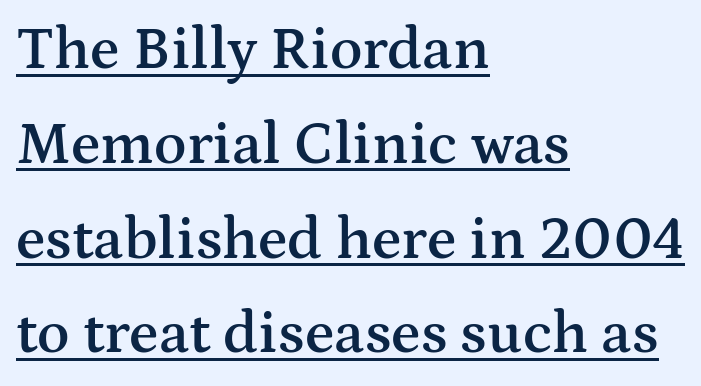
The image shows 60 px semibold, wide serif type, upright; set left-aligned, normal line spacing (1.58x), normal letter spacing, underlined; medium stroke contrast and a medium x-height.
